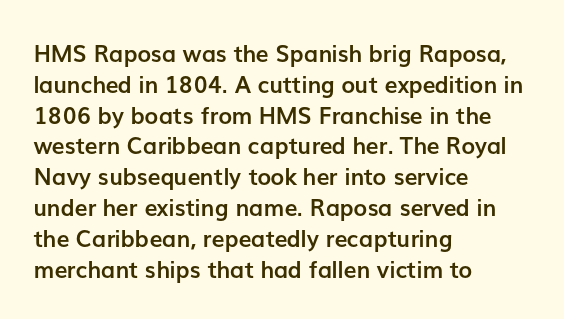
It's the straight-up-and-down kind of type. Descender tails drop into unmarked territory. Weight check: bold — yes, fully. Line beginnings align vertically; line endings do not.
